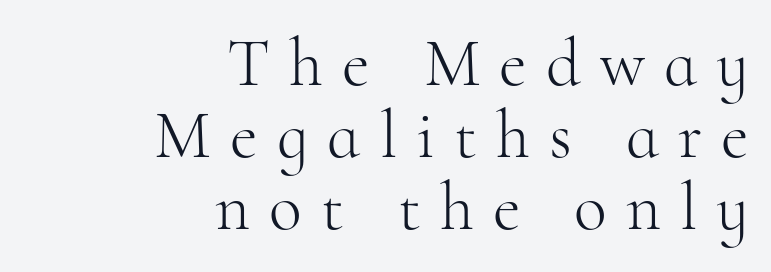
Decoration check: the copy has no underline. On a weight scale, this lands at 450 or below. Each letter keeps its own natural width here, so spacing adapts to shape. There is plenty of visible air inserted between adjacent glyphs. Italic: no, the glyphs are upright roman.
